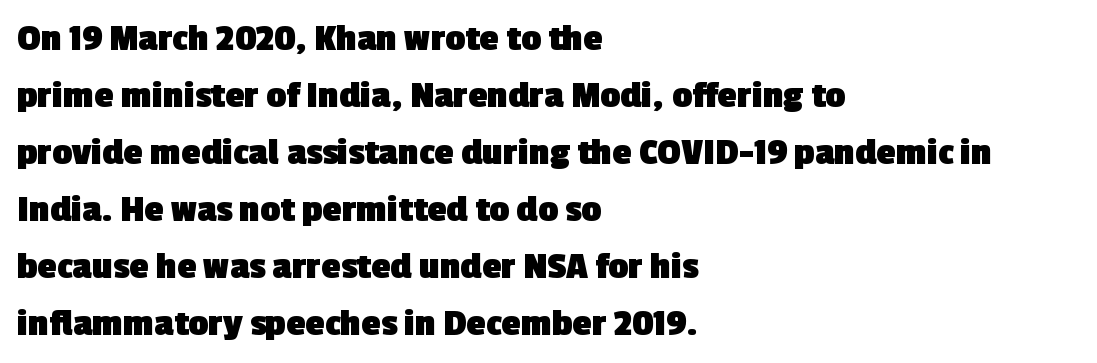
{"serif": "no", "bold": "yes", "weight": "heavy", "width": "normal", "x_height": "medium", "monospaced": "no", "underline": "no", "align": "left", "line_spacing": "normal", "line_spacing_ratio": 1.46, "letter_spacing": "normal", "letter_spacing_em": 0.0, "glyph_px": 39}
